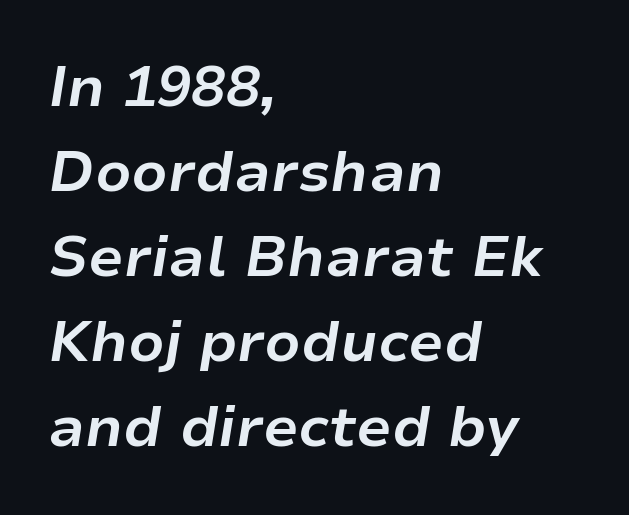
The image shows 57 px bold type, italic (leaning right); set left-aligned, normal line spacing (1.49x), normal letter spacing, not underlined; low stroke contrast and a medium x-height.
